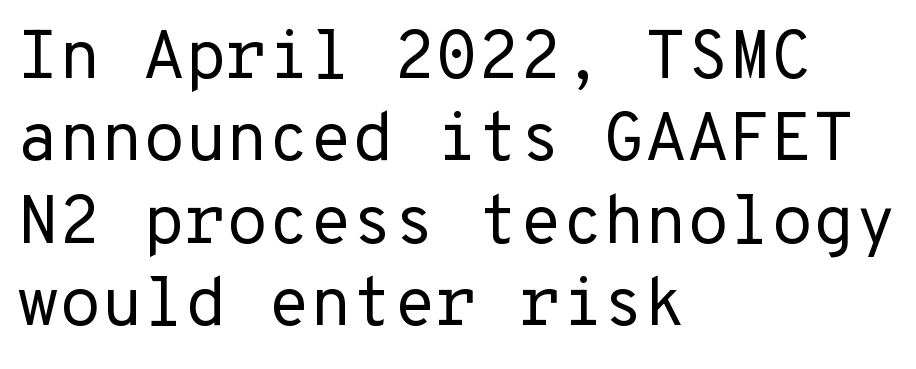
{"serif": "no", "italic": "no", "bold": "no", "weight": "regular", "width": "normal", "stroke_contrast": "low", "x_height": "medium", "underline": "no", "align": "left", "line_spacing_ratio": 1.21, "letter_spacing": "normal", "letter_spacing_em": 0.0, "glyph_px": 68}
